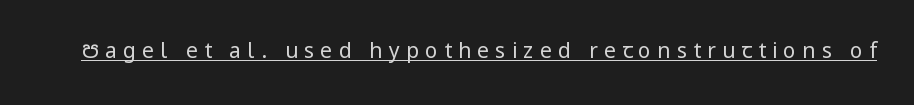
The image shows 21 px text type, upright; set unusually wide letter spacing (+0.3 em), underlined.
